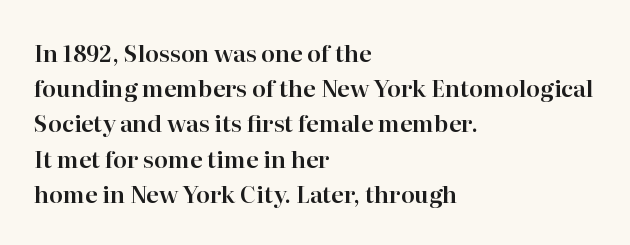
{"italic": "no", "underline": "no", "align": "left", "line_spacing": "normal", "line_spacing_ratio": 1.53, "letter_spacing": "normal", "letter_spacing_em": 0.0, "glyph_px": 23}
